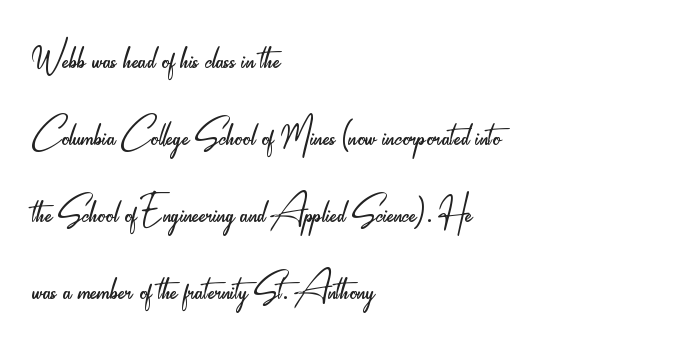
{"serif": "no", "bold": "no", "weight": "light", "width": "condensed", "stroke_contrast": "low", "x_height": "small", "monospaced": "no", "underline": "no", "align": "left", "line_spacing": "normal", "line_spacing_ratio": 1.57, "letter_spacing": "normal", "letter_spacing_em": 0.0, "glyph_px": 49}
